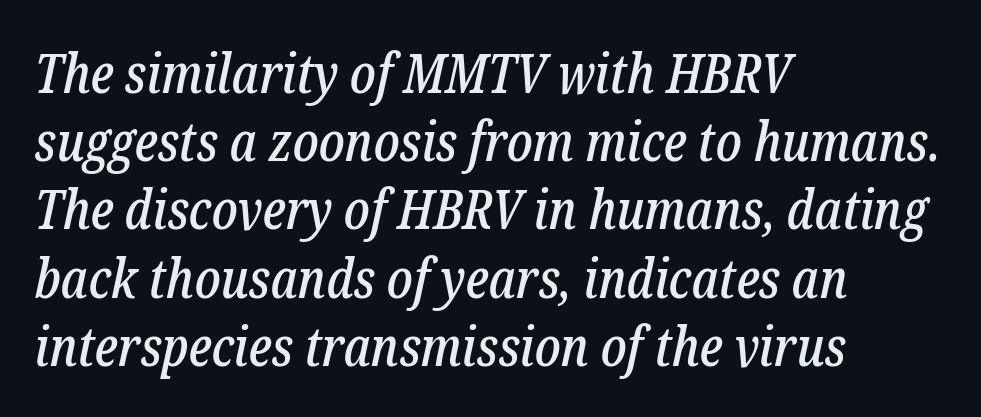
Q: Is the text italic (slanted)? A: Yes, it leans right by about 12 degrees.
Q: Is the typeface a serif or a sans-serif typeface? A: Serif.
Q: Is the text underlined? A: No.
Q: How is the paragraph aligned? A: Left-aligned.
Q: Is the spacing between letters normal or unusually wide? A: Normal.
Q: Width (condensed, normal, or wide)? A: Condensed.
Q: Stroke contrast? A: Low.
Q: x-height? A: Medium.
Q: Monospaced? A: No.
